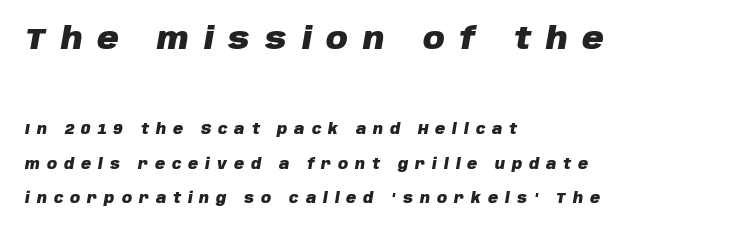
{"italic": "yes", "lean": "right", "slant_degrees": 10, "bold": "yes", "weight": "heavy", "width": "normal", "stroke_contrast": "low", "x_height": "large", "monospaced": "no", "underline": "no", "align": "left", "line_spacing": "loose", "line_spacing_ratio": 2.45, "letter_spacing": "wide", "letter_spacing_em": 0.5, "larger_block": "first", "size_ratio": 2.14, "glyph_px": 30}
